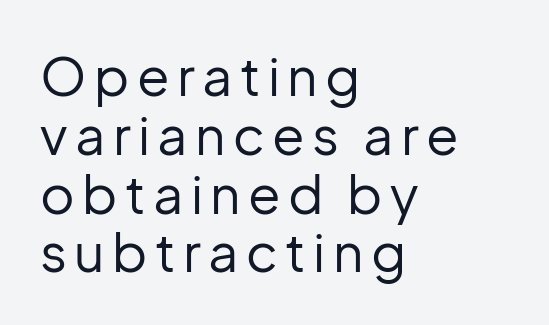
Q: Is the text bold? A: No.
Q: Is the text italic (slanted)? A: No, it is upright.
Q: Is the typeface a serif or a sans-serif typeface? A: Sans-serif.
Q: Is the text underlined? A: No.
Q: How is the paragraph aligned? A: Left-aligned.
Q: Is the spacing between lines tight, normal or loose? A: Tight.
Q: Width (condensed, normal, or wide)? A: Normal.
Q: Stroke contrast? A: Low.
Q: x-height? A: Medium.
Q: Monospaced? A: No.
